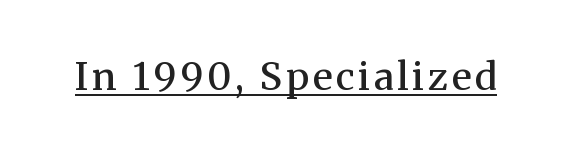
The image shows 38 px semibold serif type, upright; set underlined; medium stroke contrast and a medium x-height.
